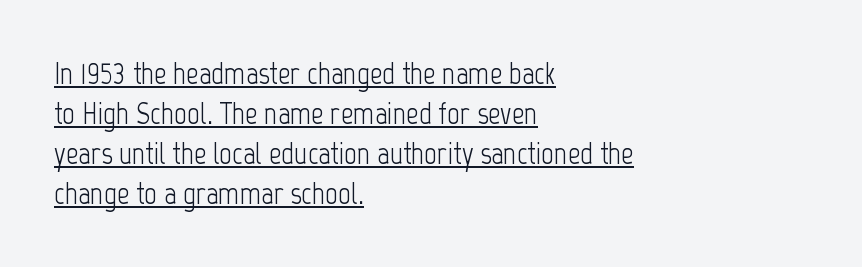
Tracking value appears to be zero — textbook default spacing. Compared with undecorated copy, this sample adds a rule below the words. The rendering uses natural spacing where letterforms have individual widths. Is there much room between lines? A standard amount, neither cramped nor airy.
